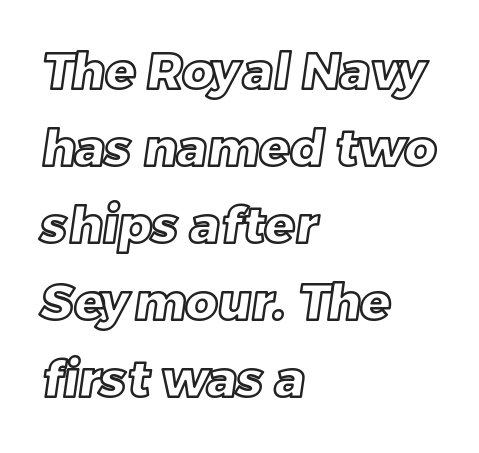
The image shows 50 px text type; set left-aligned, normal line spacing (1.54x), normal letter spacing, not underlined; a large x-height.
